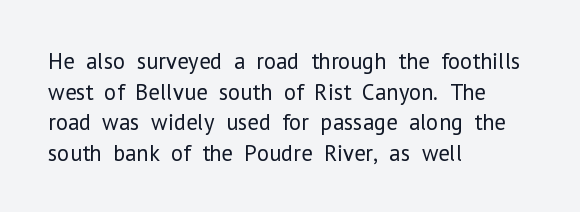
Q: Is the text bold? A: No.
Q: Is the text italic (slanted)? A: No, it is upright.
Q: Is the text underlined? A: No.
Q: How is the paragraph aligned? A: Left-aligned.
Q: Is the spacing between letters normal or unusually wide? A: Normal.
Q: Is the spacing between lines tight, normal or loose? A: Normal.
